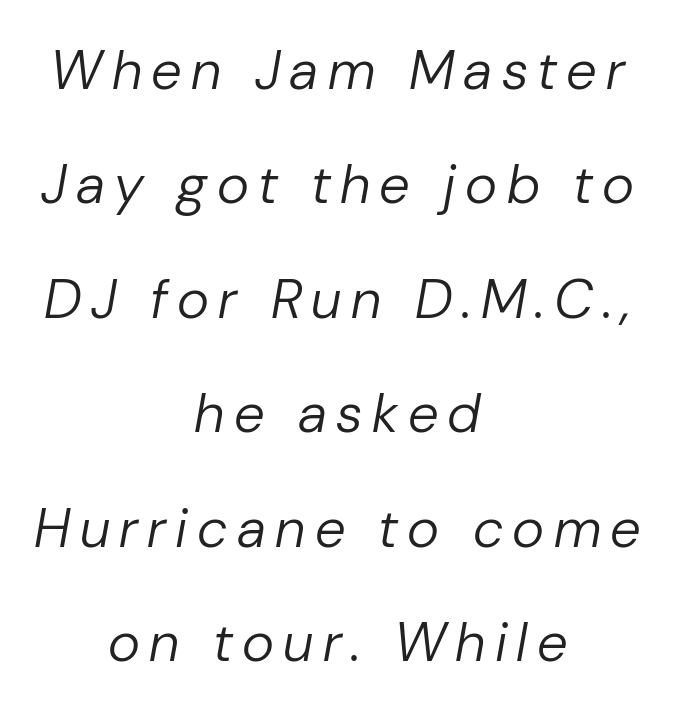
{"italic": "yes", "lean": "right", "slant_degrees": 10, "bold": "no", "weight": "regular", "width": "normal", "stroke_contrast": "low", "x_height": "medium", "monospaced": "no", "underline": "no", "align": "center", "line_spacing": "loose", "line_spacing_ratio": 2.08, "glyph_px": 55}
